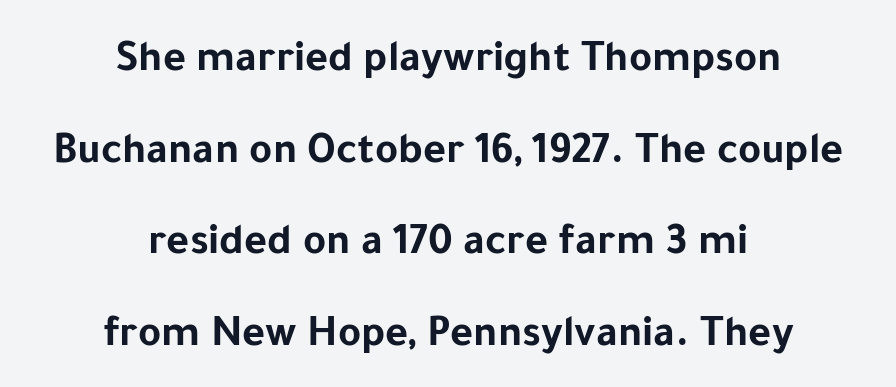
Q: Is the text bold? A: Yes.
Q: Is the text italic (slanted)? A: No, it is upright.
Q: Is the typeface a serif or a sans-serif typeface? A: Sans-serif.
Q: Is the text underlined? A: No.
Q: How is the paragraph aligned? A: Centered.
Q: Is the spacing between letters normal or unusually wide? A: Normal.
Q: Is the spacing between lines tight, normal or loose? A: Loose.
Q: Width (condensed, normal, or wide)? A: Normal.
Q: Stroke contrast? A: Low.
Q: x-height? A: Medium.
Q: Monospaced? A: No.
